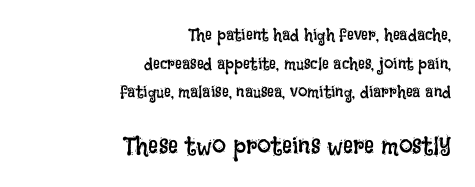
{"italic": "no", "bold": "no", "underline": "no", "align": "right", "line_spacing": "normal", "line_spacing_ratio": 1.68, "letter_spacing": "normal", "letter_spacing_em": 0.0, "larger_block": "second", "size_ratio": 1.47, "glyph_px": 25}
